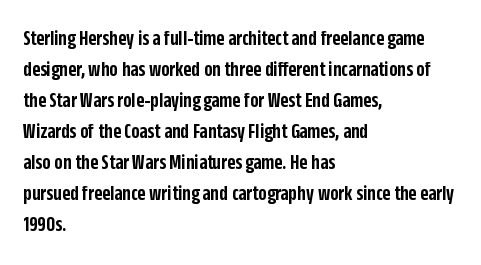
Does extra space separate the letters? No, they use regular spacing. Italic? Not at all — the glyphs are vertical. Notice how the passage keeps a crisp vertical edge on the left only. In terms of leading, this rendering sits right in the middle.
